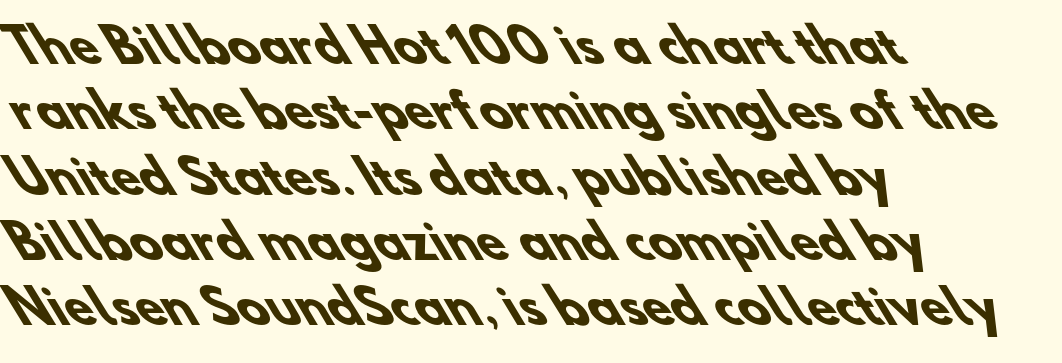
{"serif": "no", "bold": "yes", "weight": "heavy", "width": "normal", "stroke_contrast": "low", "x_height": "small", "monospaced": "no", "underline": "no", "align": "left", "line_spacing": "normal", "line_spacing_ratio": 1.42, "letter_spacing": "normal", "letter_spacing_em": 0.0, "glyph_px": 46}
